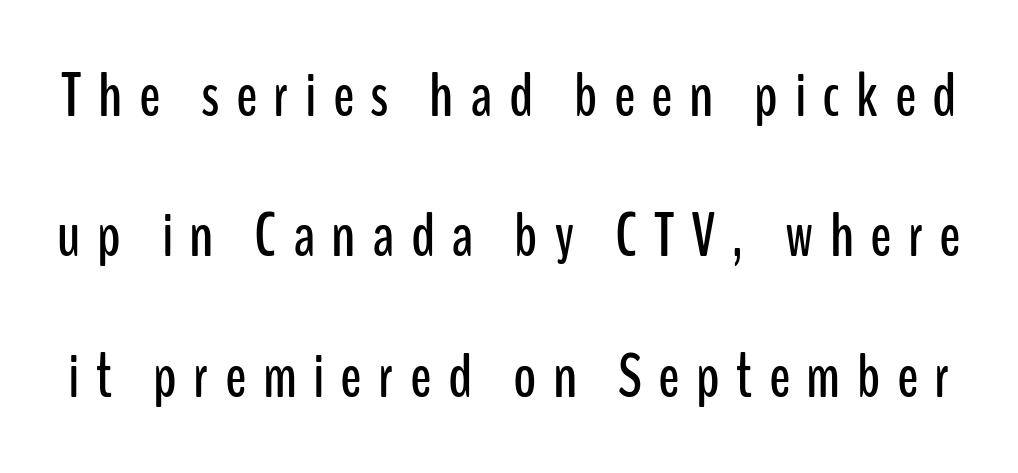
{"serif": "no", "italic": "no", "width": "condensed", "stroke_contrast": "low", "x_height": "medium", "monospaced": "no", "underline": "no", "line_spacing": "loose", "line_spacing_ratio": 2.23, "letter_spacing": "wide", "letter_spacing_em": 0.26, "glyph_px": 63}
